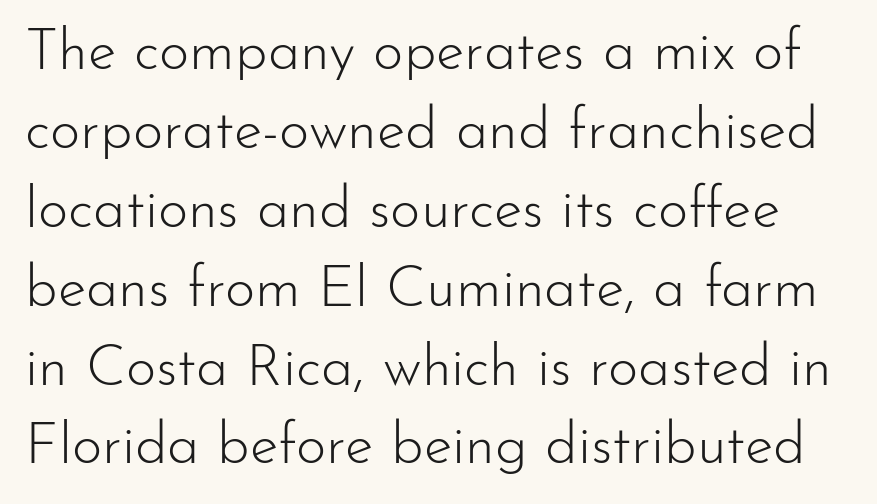
Q: Is the text bold? A: No.
Q: Is the text italic (slanted)? A: No, it is upright.
Q: Is the typeface a serif or a sans-serif typeface? A: Sans-serif.
Q: Is the text underlined? A: No.
Q: Is the spacing between letters normal or unusually wide? A: Normal.
Q: Is the spacing between lines tight, normal or loose? A: Normal.
Q: Width (condensed, normal, or wide)? A: Normal.
Q: Stroke contrast? A: Low.
Q: x-height? A: Small.
Q: Monospaced? A: No.
